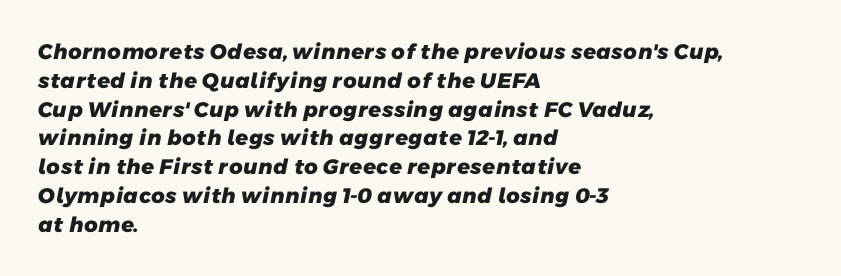
The strokes are fattened all the way to bold. The leading is moderate, giving the passage an even texture. The area under the type is left untouched. Teacher's note: observe the even left margin — that is flush-left alignment. Here the glyphs are tracked normally, forming tight word shapes.
